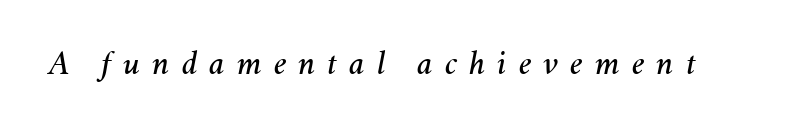
Q: Is the text italic (slanted)? A: Yes, it leans right by about 11 degrees.
Q: Is the text underlined? A: No.
Q: Is the spacing between letters normal or unusually wide? A: Unusually wide.
Q: Width (condensed, normal, or wide)? A: Normal.
Q: Stroke contrast? A: Medium.
Q: x-height? A: Medium.
Q: Monospaced? A: No.
